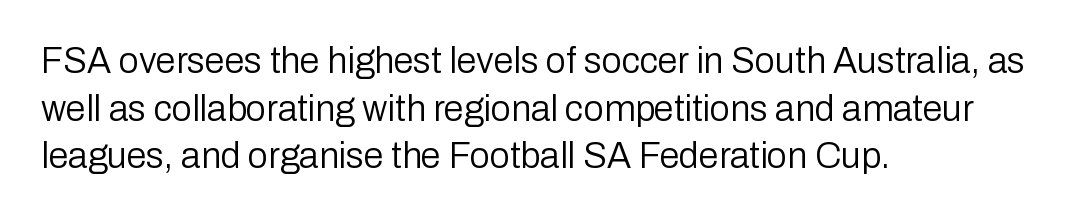
Q: Is the text bold? A: No.
Q: Is the text italic (slanted)? A: No, it is upright.
Q: Is the typeface a serif or a sans-serif typeface? A: Sans-serif.
Q: Is the text underlined? A: No.
Q: How is the paragraph aligned? A: Left-aligned.
Q: Is the spacing between letters normal or unusually wide? A: Normal.
Q: Is the spacing between lines tight, normal or loose? A: Normal.
Q: Width (condensed, normal, or wide)? A: Normal.
Q: Stroke contrast? A: Low.
Q: x-height? A: Medium.
Q: Monospaced? A: No.
